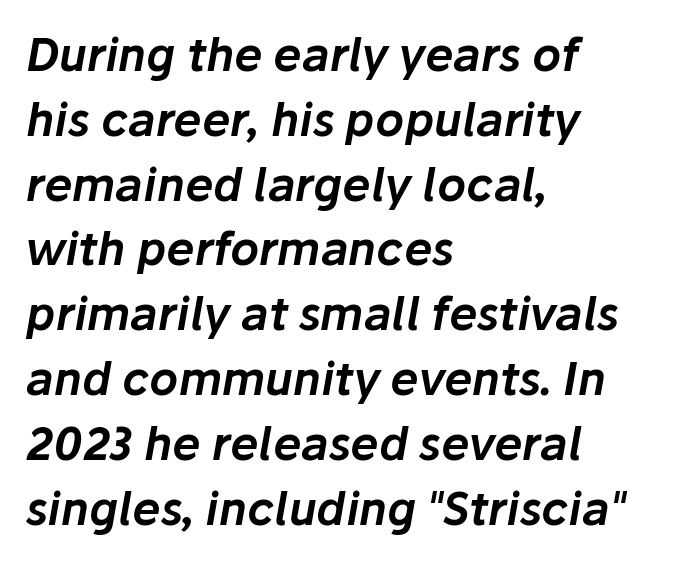
The text carries the slant typical of an italic or oblique font. Successive baselines arrive at the customary interval. Check the space under the baseline: it is left empty. Inter-character spacing is left at the font's built-in metrics. Spacing verdict: proportional, widths tailored to each character.
